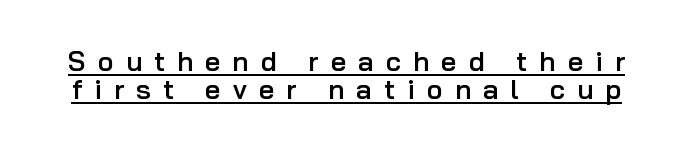
Inter-character spacing is expanded well beyond the font's built-in metrics. The typesetter has applied underlining to the passage shown. These lines were composed using upright roman letters. The font is running at a semibold setting, under full bold. The rendering uses a small line-height, squeezing the rows.
